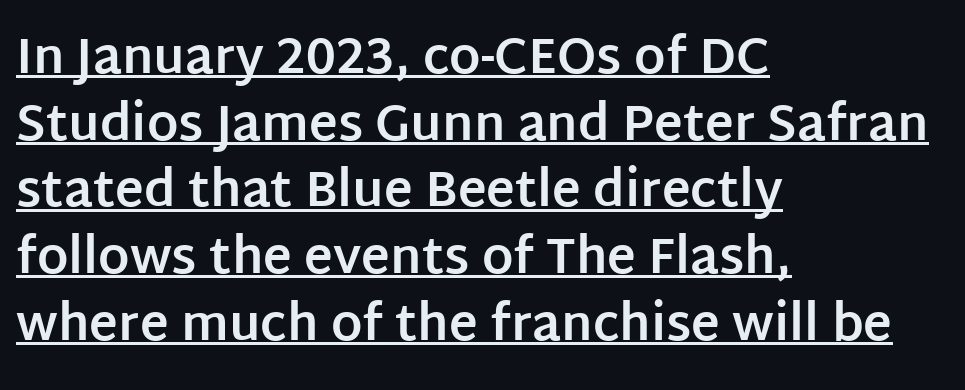
{"serif": "no", "italic": "no", "bold": "yes", "weight": "bold", "width": "normal", "stroke_contrast": "low", "x_height": "large", "monospaced": "no", "underline": "yes", "align": "left", "line_spacing": "normal", "line_spacing_ratio": 1.36, "letter_spacing": "normal", "letter_spacing_em": 0.0, "glyph_px": 49}
